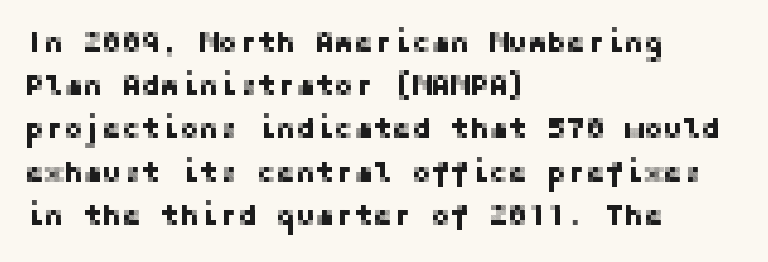
The image shows 29 px sans-serif type, upright; set left-aligned, normal line spacing (1.49x), normal letter spacing, not underlined; low stroke contrast and a medium x-height.
